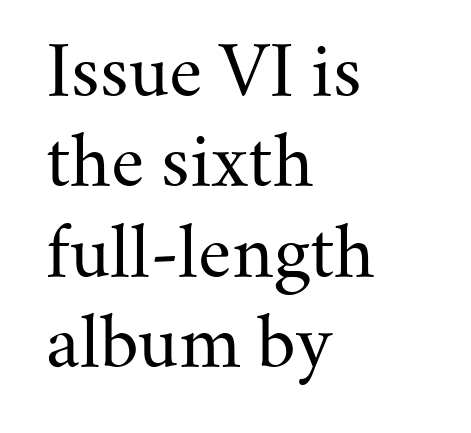
No extra ink here — the face is not bold. Inter-character spacing is left at the font's built-in metrics. Every character sits straight up, as roman type does. The passage shown is typed in a proportional face where columns would drift. The compositor pushed each line to the left boundary.
